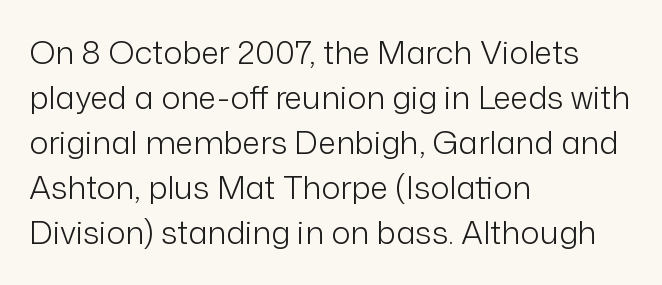
The image shows 32 px light sans-serif type, upright; set left-aligned, normal line spacing (1.41x), normal letter spacing, not underlined; low stroke contrast and a medium x-height.
